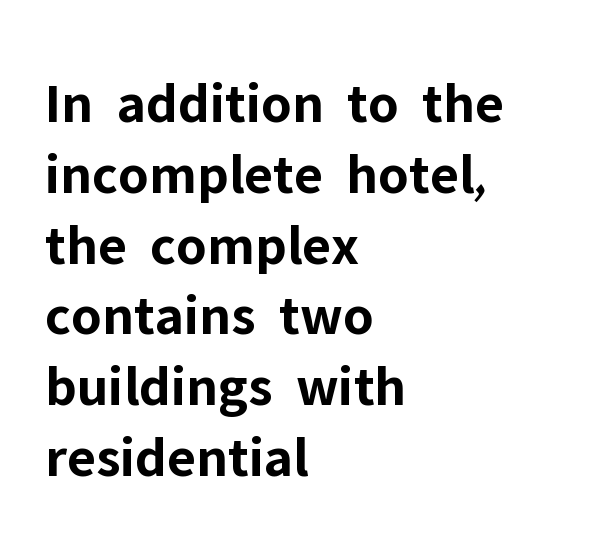
The image shows 58 px bold sans-serif type, upright; set left-aligned, line spacing 1.22x, normal letter spacing, not underlined; low stroke contrast and a medium x-height.
